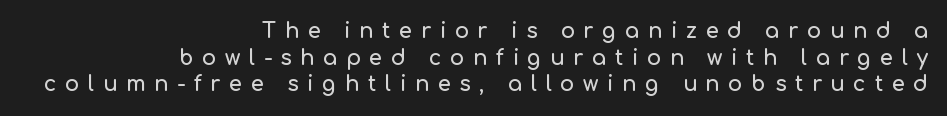
The rendering inserts visible extra space after every character. These lines are set flush right with a ragged left edge. The lettering stays uniformly vertical, giving the passage a roman look. Type without underlining.
